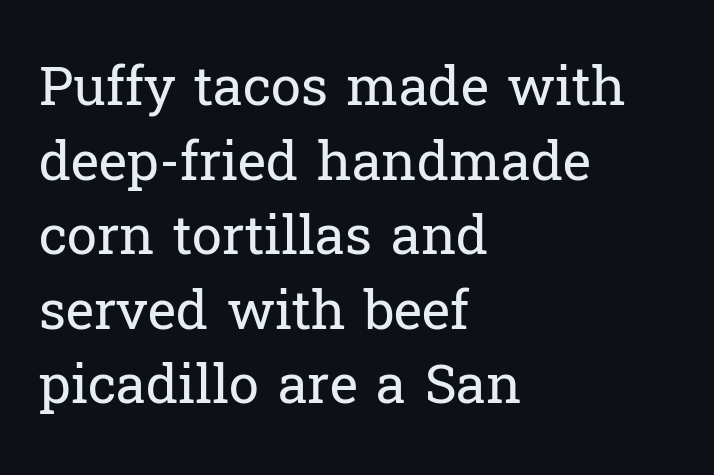
{"serif": "yes", "italic": "no", "bold": "no", "weight": "regular", "width": "normal", "stroke_contrast": "low", "x_height": "medium", "monospaced": "no", "underline": "no", "align": "left", "line_spacing": "normal", "line_spacing_ratio": 1.38, "letter_spacing": "normal", "letter_spacing_em": 0.0, "glyph_px": 54}
